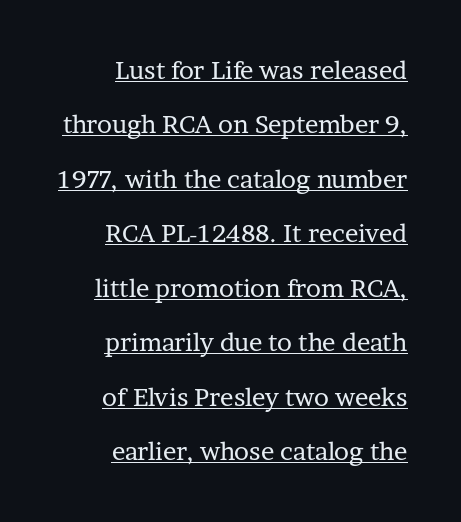
{"italic": "no", "bold": "no", "underline": "yes", "align": "right", "line_spacing": "loose", "line_spacing_ratio": 2.18, "letter_spacing": "normal", "letter_spacing_em": 0.0, "glyph_px": 25}
